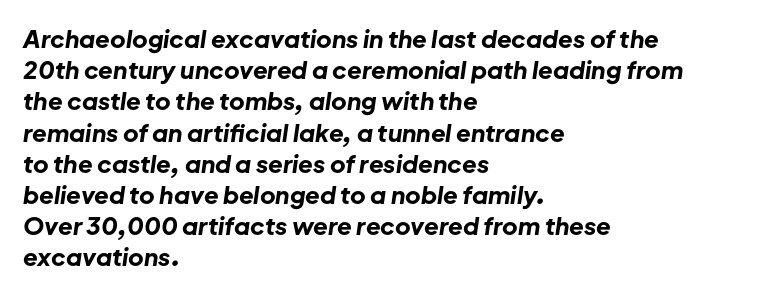
{"italic": "yes", "lean": "right", "slant_degrees": 8, "bold": "yes", "underline": "no", "align": "left", "line_spacing": "normal", "line_spacing_ratio": 1.3, "letter_spacing": "normal", "letter_spacing_em": 0.0, "glyph_px": 24}
